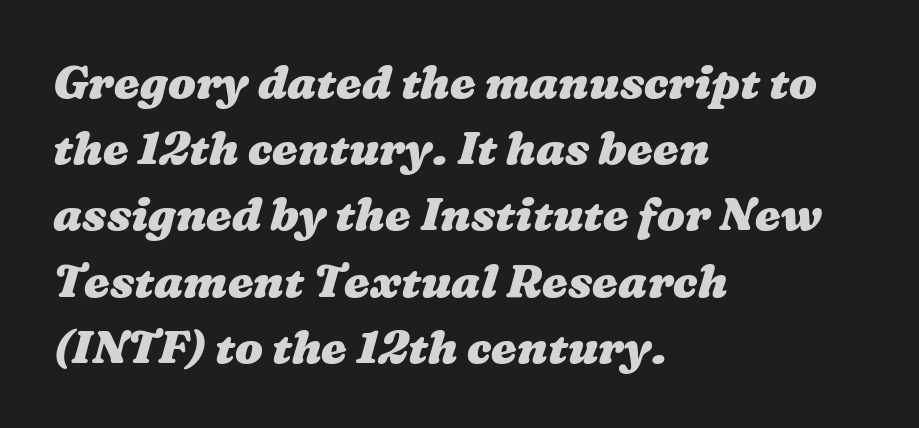
Honestly, there is no underline to notice here at all. The letters are bold, with thick, heavy strokes. The vertical gap from one line to the next is medium. A typesetter would call this zero additional tracking.
